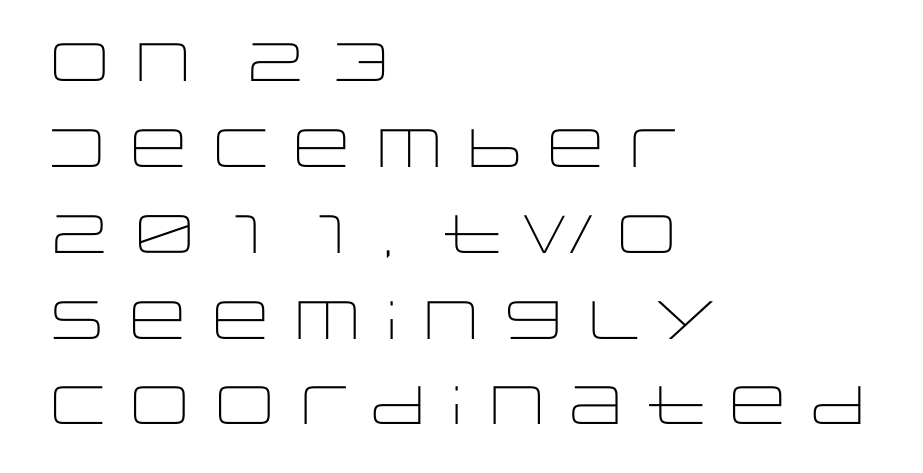
Q: Is the text bold? A: No.
Q: Is the text italic (slanted)? A: No, it is upright.
Q: Is the typeface a serif or a sans-serif typeface? A: Sans-serif.
Q: Is the text underlined? A: No.
Q: How is the paragraph aligned? A: Left-aligned.
Q: Is the spacing between letters normal or unusually wide? A: Normal.
Q: Is the spacing between lines tight, normal or loose? A: Normal.
Q: Width (condensed, normal, or wide)? A: Wide.
Q: Stroke contrast? A: Low.
Q: x-height? A: Large.
Q: Monospaced? A: No.
